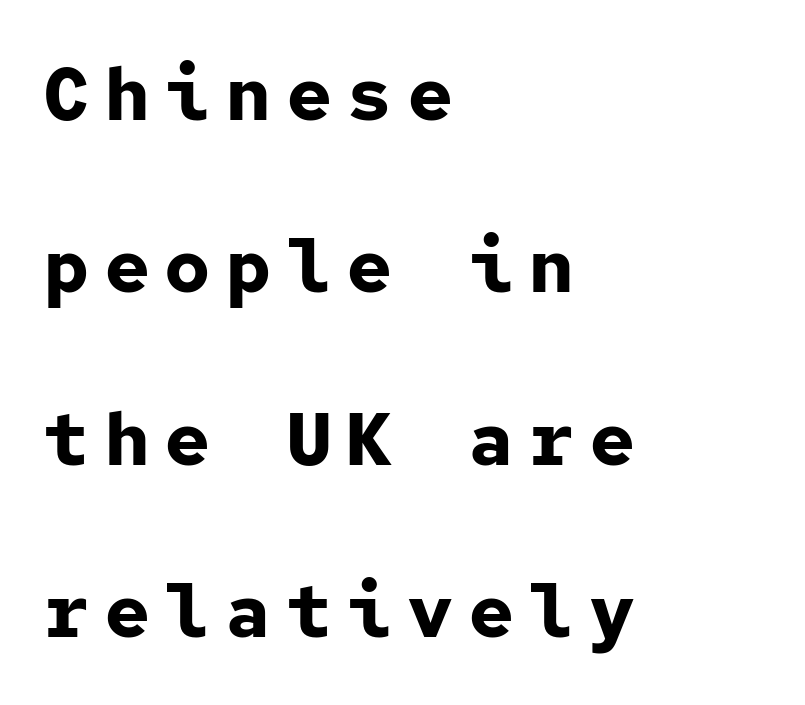
{"serif": "no", "italic": "no", "bold": "yes", "weight": "bold", "width": "normal", "stroke_contrast": "low", "x_height": "medium", "monospaced": "yes", "underline": "no", "align": "left", "line_spacing": "loose", "line_spacing_ratio": 2.33, "letter_spacing": "wide", "letter_spacing_em": 0.22, "glyph_px": 74}
